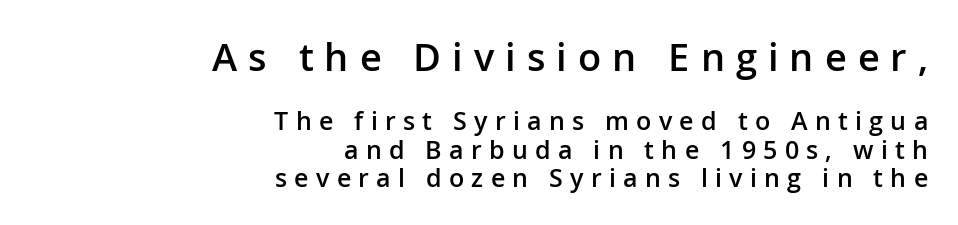
Q: Is the text bold? A: Semi-bold.
Q: Is the text italic (slanted)? A: No, it is upright.
Q: Is the typeface a serif or a sans-serif typeface? A: Sans-serif.
Q: Is the text underlined? A: No.
Q: How is the paragraph aligned? A: Right-aligned.
Q: Is the spacing between letters normal or unusually wide? A: Unusually wide.
Q: Is the spacing between lines tight, normal or loose? A: Tight.
Q: Which block of text is set in a larger size, the first (top) or the second (bottom)? A: The first (top) one.
Q: Width (condensed, normal, or wide)? A: Normal.
Q: Stroke contrast? A: Low.
Q: x-height? A: Medium.
Q: Monospaced? A: No.
